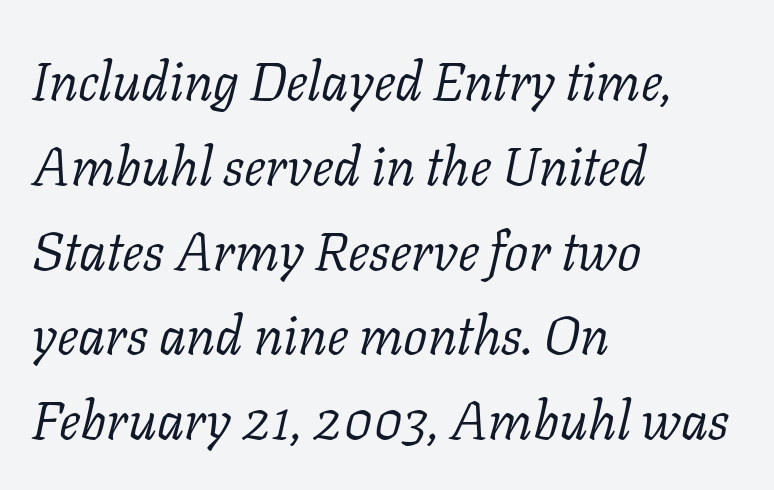
Q: Is the text bold? A: No.
Q: Is the text italic (slanted)? A: Yes, it leans right by about 11 degrees.
Q: Is the typeface a serif or a sans-serif typeface? A: Serif.
Q: Is the text underlined? A: No.
Q: How is the paragraph aligned? A: Left-aligned.
Q: Is the spacing between letters normal or unusually wide? A: Normal.
Q: Is the spacing between lines tight, normal or loose? A: Normal.
Q: Width (condensed, normal, or wide)? A: Normal.
Q: Stroke contrast? A: Low.
Q: x-height? A: Medium.
Q: Monospaced? A: No.
